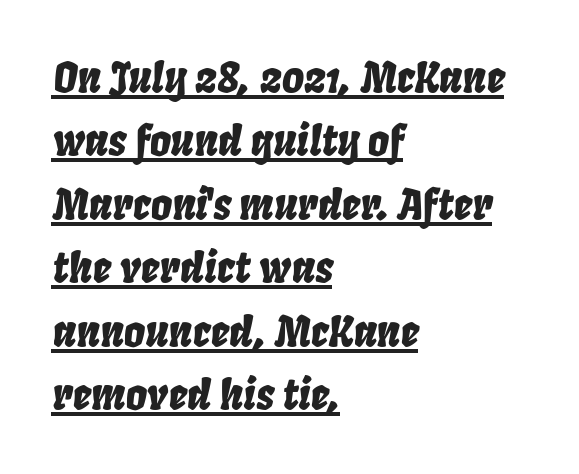
Q: Is the text italic (slanted)? A: Yes, it leans right by about 8 degrees.
Q: Is the text underlined? A: Yes.
Q: How is the paragraph aligned? A: Left-aligned.
Q: Is the spacing between letters normal or unusually wide? A: Normal.
Q: Is the spacing between lines tight, normal or loose? A: Normal.
Q: Width (condensed, normal, or wide)? A: Condensed.
Q: Stroke contrast? A: Low.
Q: x-height? A: Large.
Q: Monospaced? A: No.
